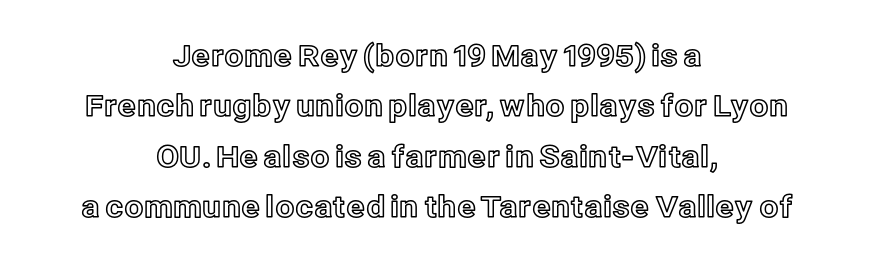
This block has exactly the height ordinary leading produces. Character widths vary here, with narrow letters taking less room than wide ones. The axis of the letterforms is exactly vertical. The rendering keeps characters at their native spacing. Notice how the passage keeps no hard edge, just a central spine. Quick note: underline off.
